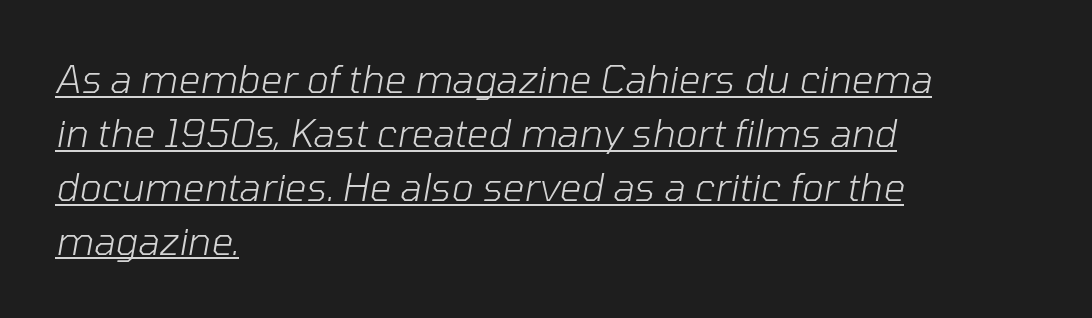
{"italic": "yes", "lean": "right", "slant_degrees": 10, "bold": "no", "weight": "light", "width": "normal", "stroke_contrast": "low", "x_height": "medium", "monospaced": "no", "underline": "yes", "align": "left", "line_spacing": "normal", "line_spacing_ratio": 1.42, "letter_spacing": "normal", "letter_spacing_em": 0.0, "glyph_px": 38}
